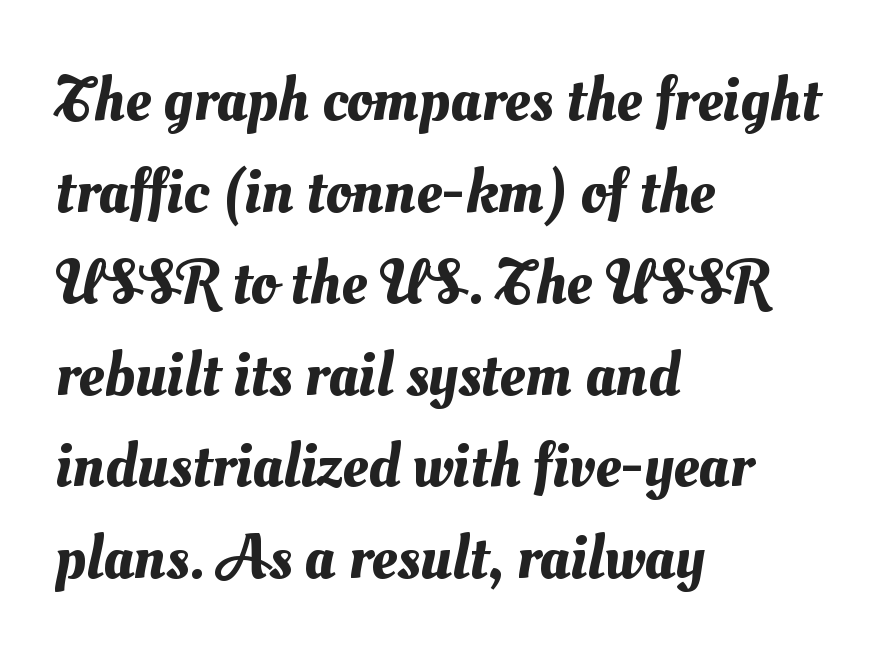
Here the glyphs are tracked normally, forming tight word shapes. The face used here is proportionally spaced, like ordinary book or web type. The ragged edge is on the right, which tells us the setting is flush left. The lines sit at an ordinary, default distance from one another. A bare baseline throughout the passage.
